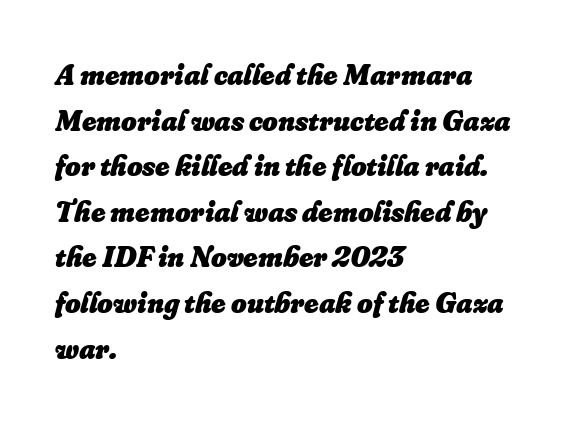
Bare-footed words on every line. Is there much room between lines? A standard amount, neither cramped nor airy. The lines in this sample share a left origin and differ only in where they stop. Posture: slanted. Weight check: bold — yes, fully. The face used here is proportionally spaced, like ordinary book or web type.
